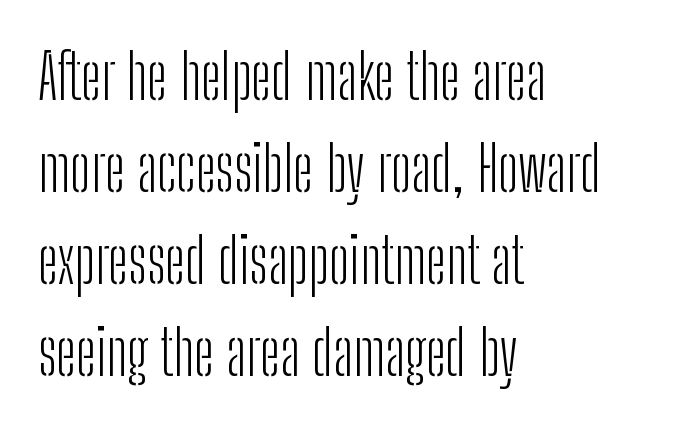
The image shows 63 px light, condensed sans-serif type, upright; set left-aligned, normal line spacing (1.46x), normal letter spacing, not underlined; low stroke contrast and a medium x-height.
